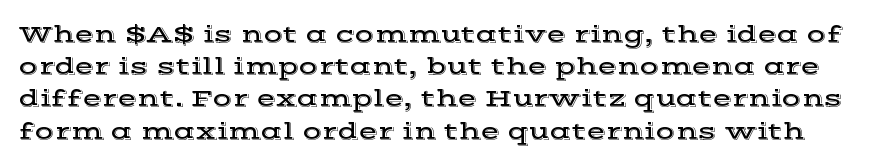
The leading is moderate, giving the passage an even texture. Students, note that the glyphs here touch the page at normal intervals. Posture: upright roman. A bare baseline throughout the passage.
